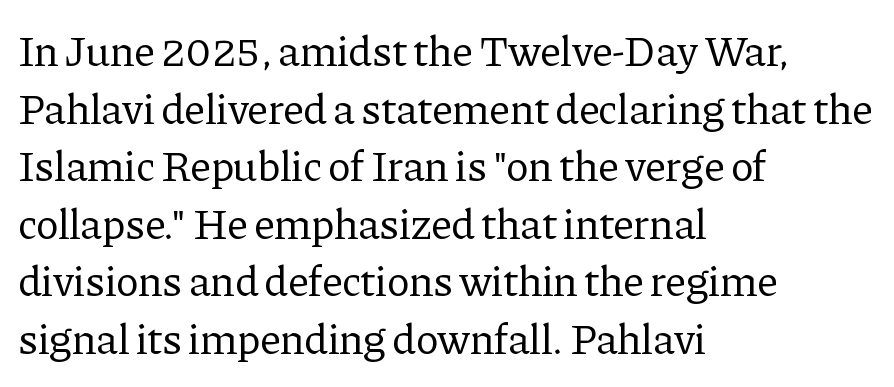
The image shows 43 px regular-weight serif type, upright; set left-aligned, normal line spacing (1.34x), normal letter spacing, not underlined; low stroke contrast and a medium x-height.
